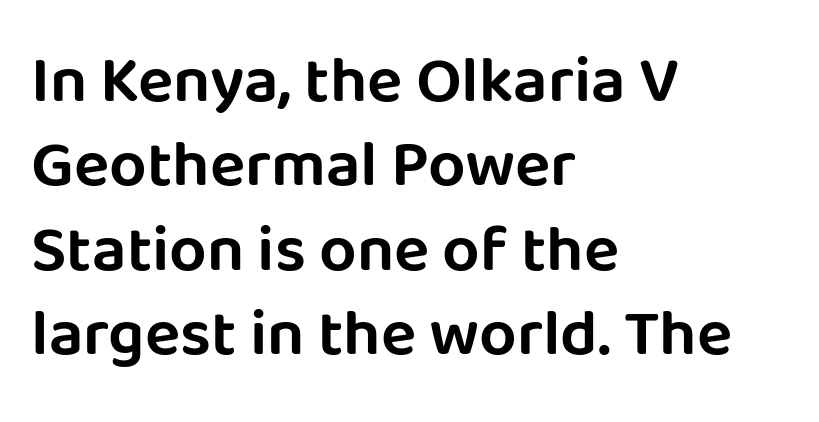
The type is set solid horizontally, with unmodified tracking. The lines are quadded left. Unlike a traditional serif, this face leaves its strokes unadorned. This block has exactly the height ordinary leading produces. A typesetter would call this proportional, since set widths differ per character.
